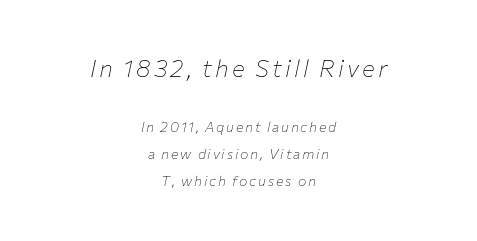
The image shows 24 px text type, italic (leaning right); set centered, loose line spacing (1.91x), not underlined; the first (top) block is 1.71x larger.
